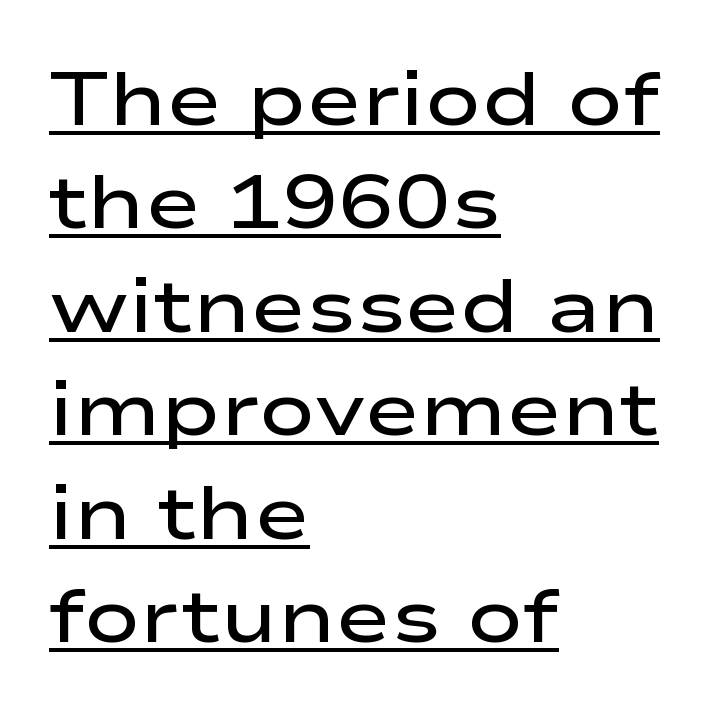
{"serif": "no", "italic": "no", "bold": "semi", "weight": "semibold", "width": "wide", "stroke_contrast": "low", "x_height": "medium", "monospaced": "no", "underline": "yes", "align": "left", "line_spacing": "normal", "line_spacing_ratio": 1.38, "letter_spacing": "normal", "letter_spacing_em": 0.0, "glyph_px": 75}
